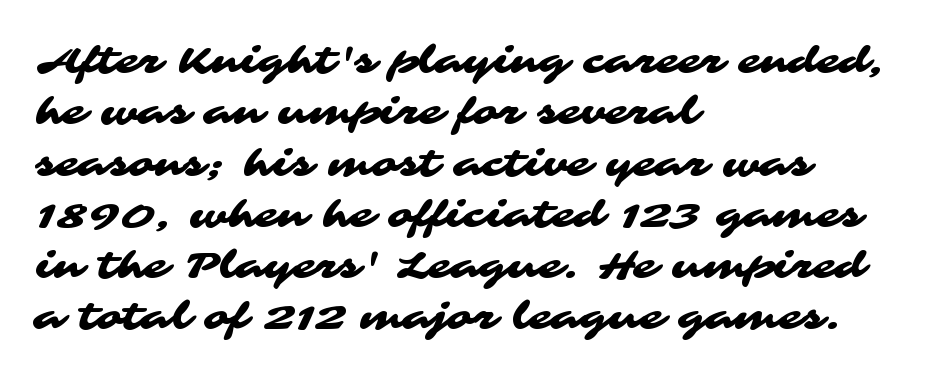
Q: Is the typeface a serif or a sans-serif typeface? A: Sans-serif.
Q: Is the text underlined? A: No.
Q: How is the paragraph aligned? A: Left-aligned.
Q: Is the spacing between letters normal or unusually wide? A: Normal.
Q: Is the spacing between lines tight, normal or loose? A: Normal.
Q: Width (condensed, normal, or wide)? A: Wide.
Q: Stroke contrast? A: Medium.
Q: x-height? A: Medium.
Q: Monospaced? A: No.
